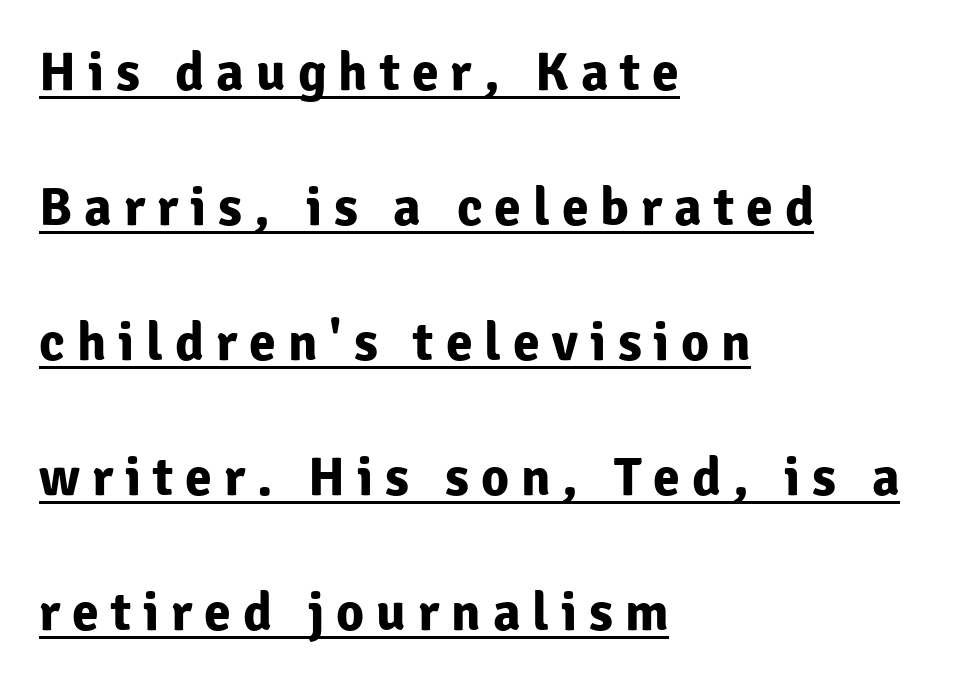
{"serif": "no", "italic": "no", "bold": "yes", "weight": "bold", "width": "normal", "stroke_contrast": "low", "x_height": "medium", "monospaced": "no", "underline": "yes", "align": "left", "line_spacing": "loose", "line_spacing_ratio": 2.5, "letter_spacing": "wide", "letter_spacing_em": 0.22, "glyph_px": 54}
